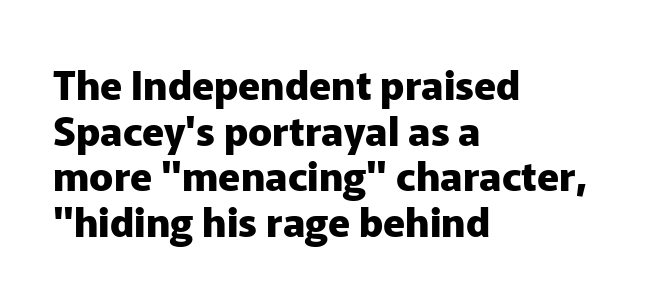
Q: Is the text bold? A: Yes.
Q: Is the text italic (slanted)? A: No, it is upright.
Q: Is the typeface a serif or a sans-serif typeface? A: Sans-serif.
Q: Is the text underlined? A: No.
Q: How is the paragraph aligned? A: Left-aligned.
Q: Is the spacing between letters normal or unusually wide? A: Normal.
Q: Is the spacing between lines tight, normal or loose? A: Tight.
Q: Width (condensed, normal, or wide)? A: Normal.
Q: Stroke contrast? A: Low.
Q: x-height? A: Medium.
Q: Monospaced? A: No.
